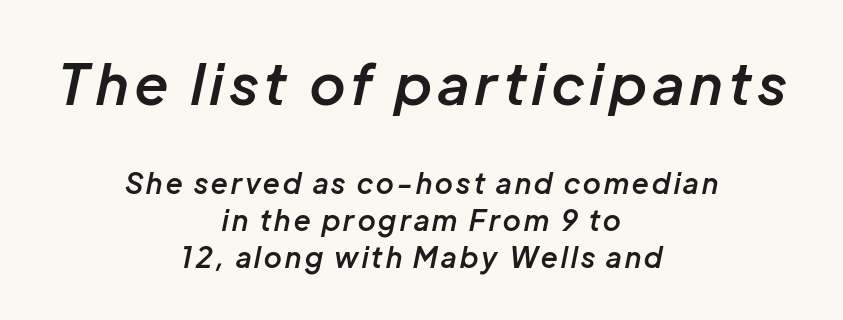
{"italic": "yes", "lean": "right", "slant_degrees": 12, "bold": "semi", "weight": "semibold", "width": "normal", "stroke_contrast": "low", "x_height": "medium", "monospaced": "no", "underline": "no", "align": "center", "line_spacing": "normal", "line_spacing_ratio": 1.32, "larger_block": "first", "size_ratio": 2.0, "glyph_px": 56}
